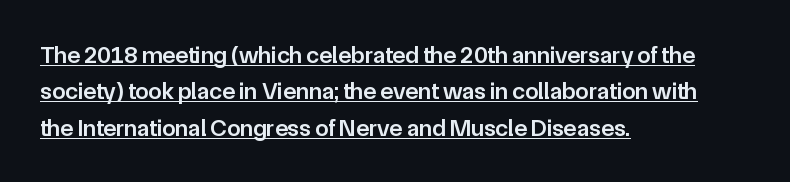
The image shows 24 px text type, upright; set left-aligned, normal line spacing (1.52x), normal letter spacing, underlined.
